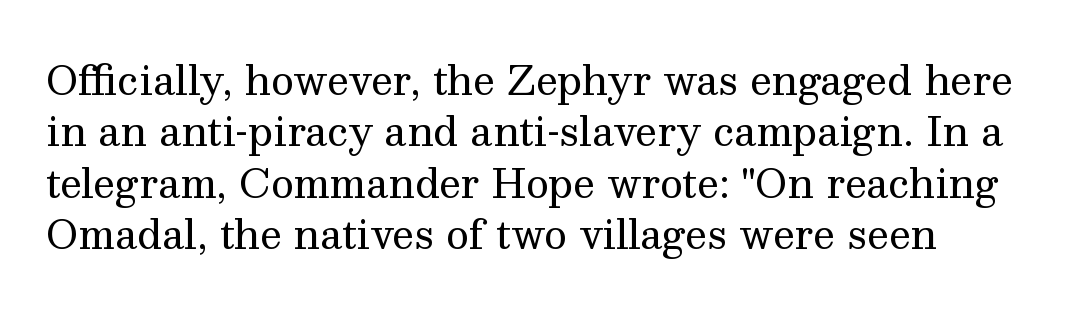
{"serif": "yes", "italic": "no", "bold": "no", "weight": "regular", "width": "normal", "stroke_contrast": "medium", "x_height": "medium", "monospaced": "no", "underline": "no", "line_spacing": "normal", "line_spacing_ratio": 1.32, "letter_spacing": "normal", "letter_spacing_em": 0.0, "glyph_px": 39}
